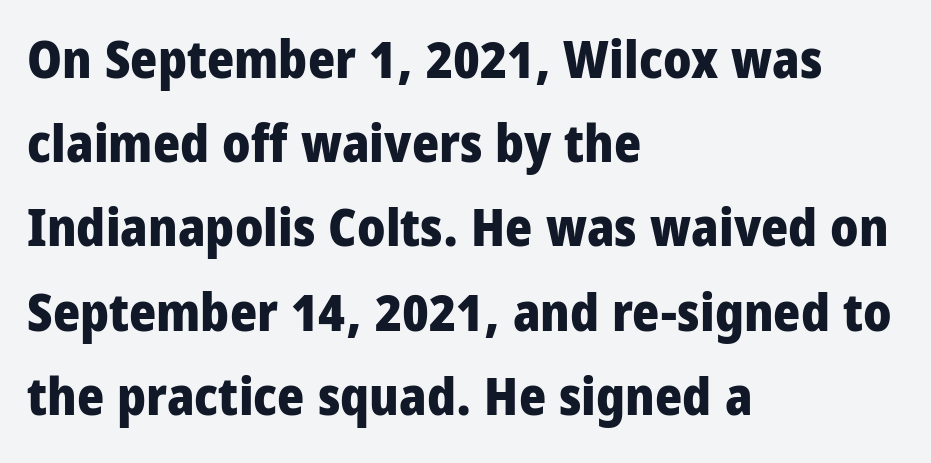
{"serif": "no", "italic": "no", "bold": "yes", "weight": "heavy", "width": "condensed", "stroke_contrast": "low", "x_height": "large", "monospaced": "no", "underline": "no", "align": "left", "line_spacing": "normal", "line_spacing_ratio": 1.62, "letter_spacing": "normal", "letter_spacing_em": 0.0, "glyph_px": 52}
